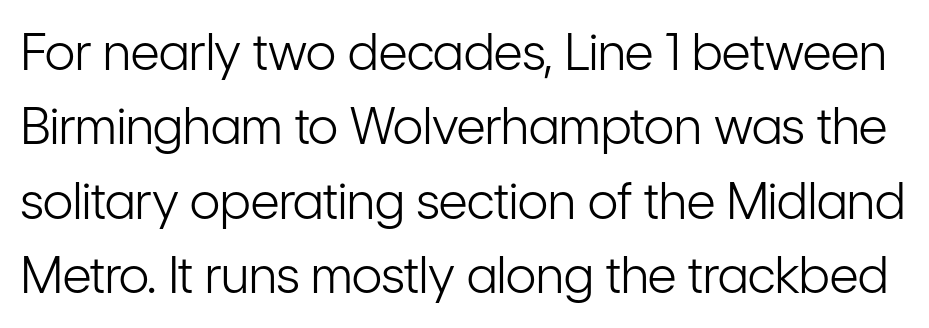
The image shows 50 px light, condensed sans-serif type, upright; set normal line spacing (1.49x), normal letter spacing, not underlined; low stroke contrast and a medium x-height.
